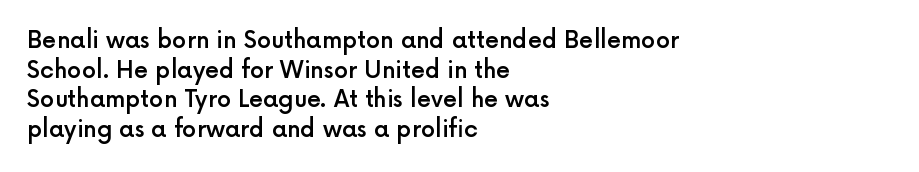
The image shows 23 px text type, upright; set left-aligned, normal line spacing (1.29x), normal letter spacing, not underlined.
